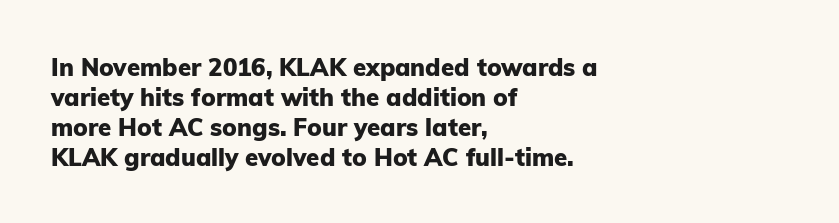
The image shows 24 px bold type, upright; set left-aligned, normal line spacing (1.25x), normal letter spacing, not underlined.
